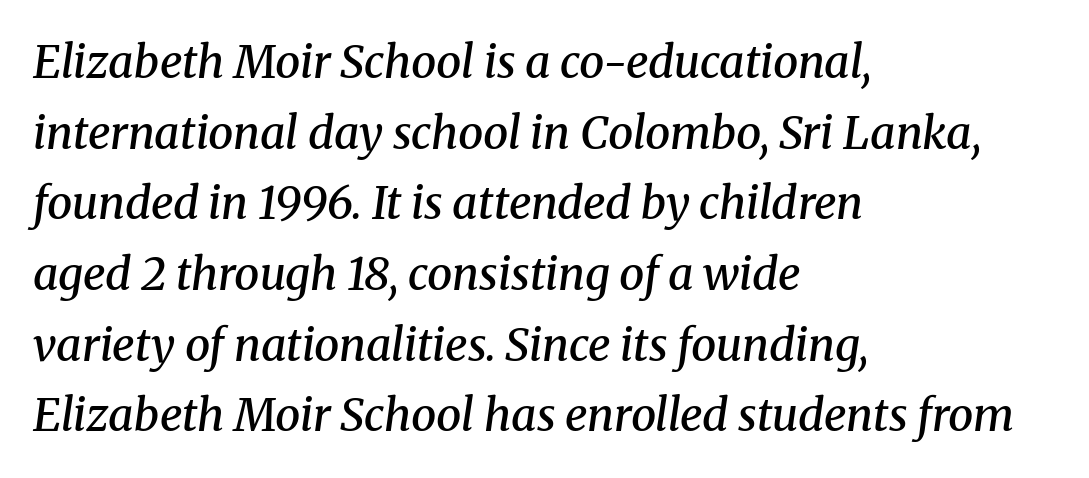
Does the weight exceed regular? Yes, but only to semibold. These lines sit exactly where default settings would place them. The string is rendered with underlining switched off. An italicized treatment has been applied to the whole sample. Letter spacing: default.
